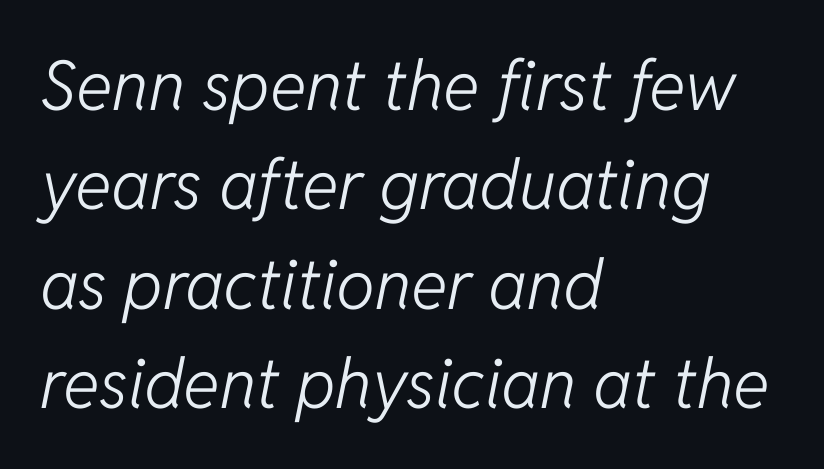
The font sits on the lighter half of the weight spectrum, regular included. Each letter keeps its own natural width here, so spacing adapts to shape. A normal amount of white space separates one row of letters from the next. The passage shown leans; its letterforms are oblique. The paragraph has a hard left edge and a soft right edge. This rendering leaves character spacing at its baseline value.
